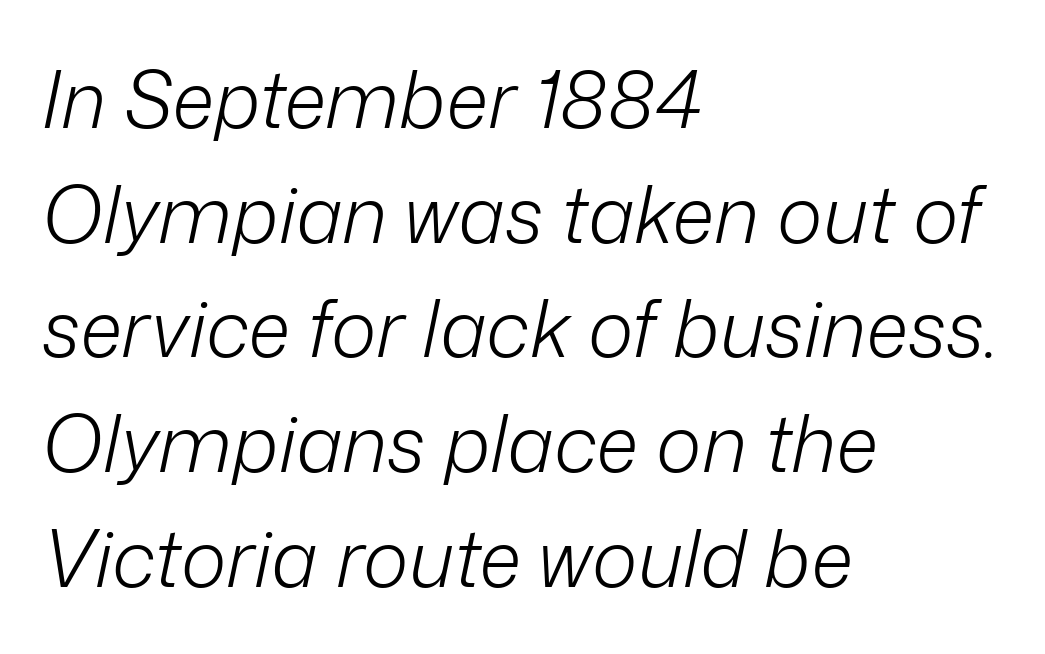
The baseline area is clear. Line starts are locked; line ends wander. Do the characters align in a grid? No, the font is proportional. Reading down the column, the eye jumps a familiar distance to each next line.
